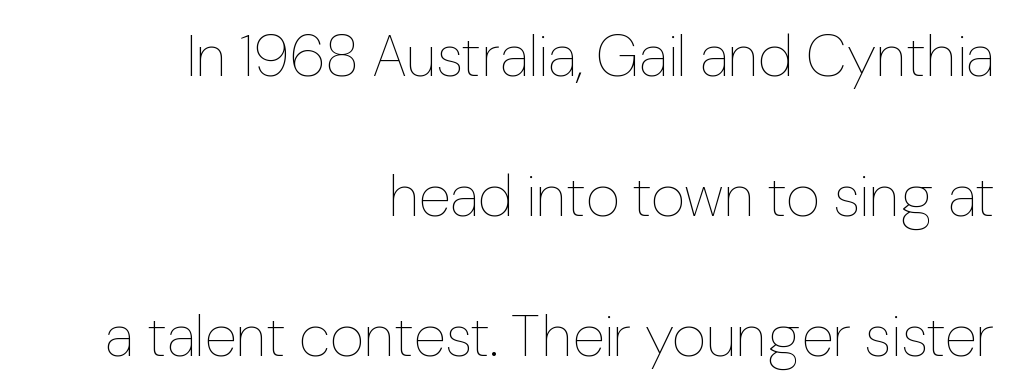
Q: Is the text bold? A: No.
Q: Is the text italic (slanted)? A: No, it is upright.
Q: Is the text underlined? A: No.
Q: How is the paragraph aligned? A: Right-aligned.
Q: Is the spacing between letters normal or unusually wide? A: Normal.
Q: Is the spacing between lines tight, normal or loose? A: Loose.
Q: Width (condensed, normal, or wide)? A: Normal.
Q: Stroke contrast? A: Low.
Q: x-height? A: Medium.
Q: Monospaced? A: No.
